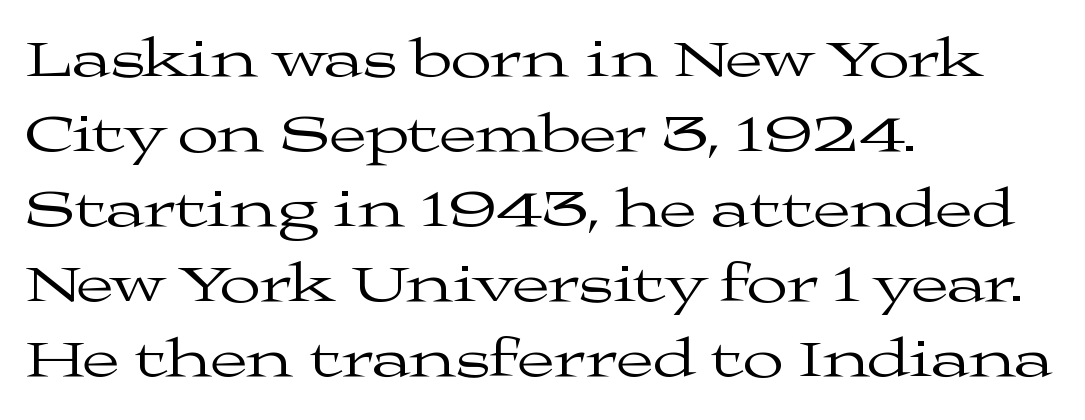
{"serif": "yes", "italic": "no", "bold": "no", "weight": "regular", "width": "wide", "stroke_contrast": "medium", "x_height": "medium", "monospaced": "no", "underline": "no", "align": "left", "line_spacing": "normal", "line_spacing_ratio": 1.39, "letter_spacing": "normal", "letter_spacing_em": 0.0, "glyph_px": 54}
